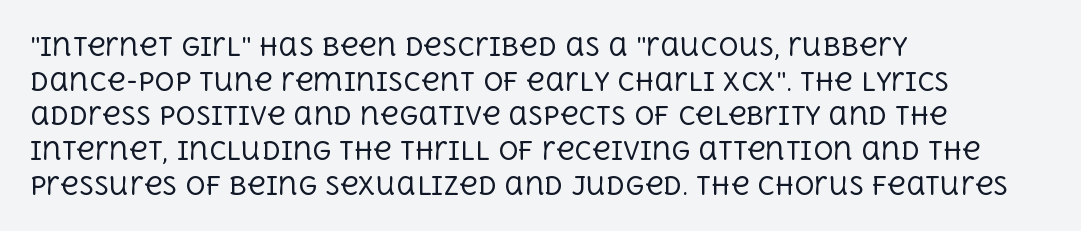
{"italic": "no", "bold": "no", "underline": "no", "align": "left", "line_spacing": "normal", "line_spacing_ratio": 1.39, "letter_spacing": "normal", "letter_spacing_em": 0.0, "glyph_px": 25}
